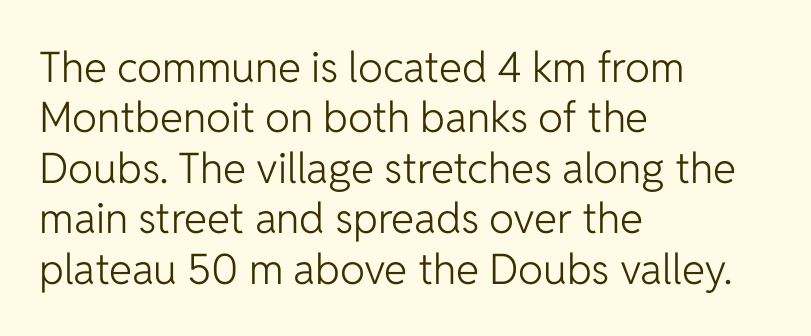
No heavy texture on the line: the type isn't bold. Spacing verdict: proportional, widths tailored to each character. Default kerning and tracking; the words read as compact shapes. Style check: upright. Stroke terminals: plain, sans-serif. Glance below the letters and you will spot only blank space.
